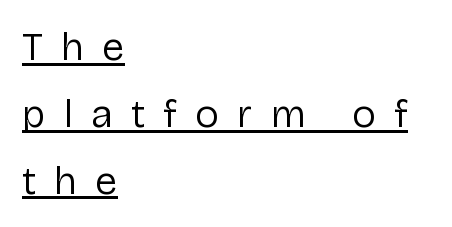
Every stem runs plumb, perpendicular to the baseline. Think of a printed novel: that variable character pitch is what you see here. The gaps between neighbouring characters are conspicuously large. Ink coverage per letter is moderate at most. If you measured baseline to baseline, you'd find a middling distance.
